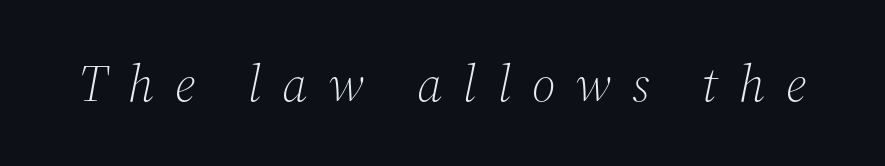
Q: Is the text bold? A: No.
Q: Is the text italic (slanted)? A: Yes, it leans right by about 12 degrees.
Q: Is the typeface a serif or a sans-serif typeface? A: Serif.
Q: Is the text underlined? A: No.
Q: Is the spacing between letters normal or unusually wide? A: Unusually wide.
Q: Width (condensed, normal, or wide)? A: Normal.
Q: Stroke contrast? A: Medium.
Q: x-height? A: Medium.
Q: Monospaced? A: No.
